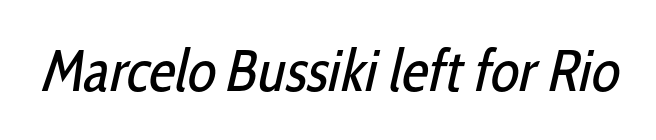
Is this a sans? Yes — the strokes have no serifs. The weight would be labelled regular, book, light, or lighter still. Think of a printed novel: that variable character pitch is what you see here. The foot of each line stays bare and open.
